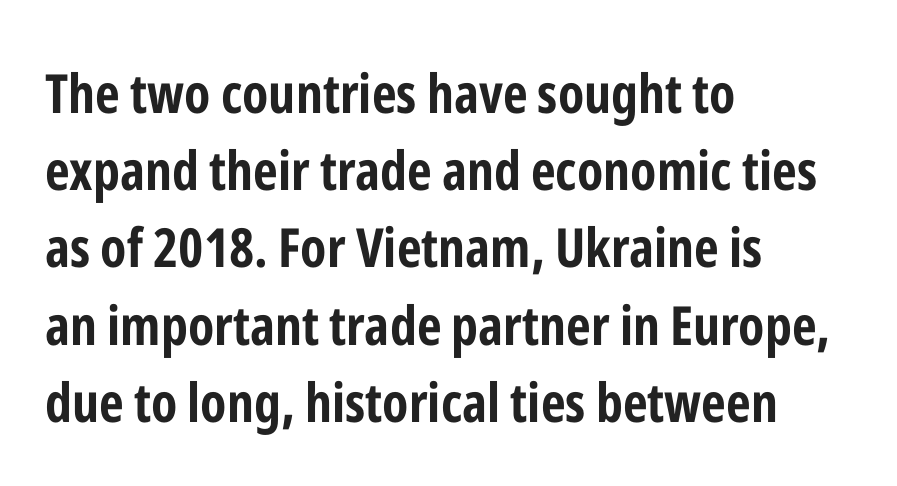
Q: Is the text bold? A: Yes.
Q: Is the text italic (slanted)? A: No, it is upright.
Q: Is the typeface a serif or a sans-serif typeface? A: Sans-serif.
Q: Is the text underlined? A: No.
Q: How is the paragraph aligned? A: Left-aligned.
Q: Is the spacing between letters normal or unusually wide? A: Normal.
Q: Is the spacing between lines tight, normal or loose? A: Normal.
Q: Width (condensed, normal, or wide)? A: Condensed.
Q: Stroke contrast? A: Low.
Q: x-height? A: Medium.
Q: Monospaced? A: No.
